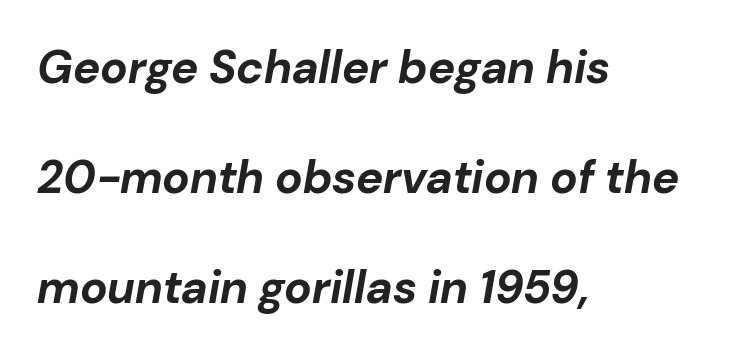
Leftover space on each line is placed entirely after the last word. The leading is generous, giving the passage an open texture. The words here are not underlined. Default kerning and tracking; the words read as compact shapes. Thick stems and heavy bowls — unmistakably bold.
